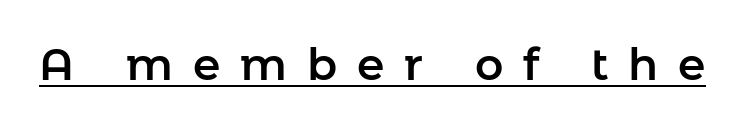
{"serif": "no", "italic": "no", "width": "normal", "stroke_contrast": "low", "x_height": "medium", "monospaced": "no", "underline": "yes", "letter_spacing": "wide", "letter_spacing_em": 0.45, "glyph_px": 44}
